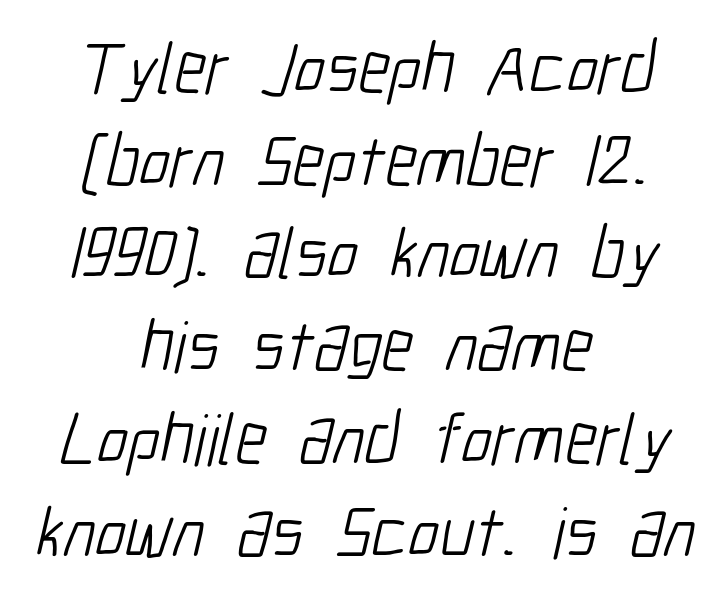
{"serif": "no", "bold": "no", "weight": "light", "width": "condensed", "stroke_contrast": "low", "x_height": "medium", "monospaced": "no", "underline": "no", "align": "center", "line_spacing": "normal", "line_spacing_ratio": 1.27, "letter_spacing": "normal", "letter_spacing_em": 0.0, "glyph_px": 73}
